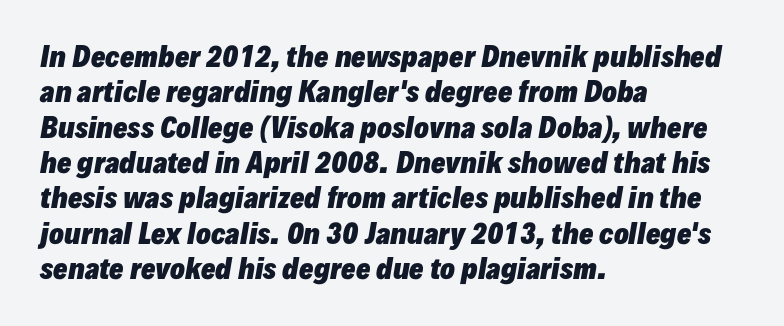
Q: Is the text bold? A: Yes.
Q: Is the text italic (slanted)? A: Yes, it leans right by about 10 degrees.
Q: Is the text underlined? A: No.
Q: How is the paragraph aligned? A: Left-aligned.
Q: Is the spacing between letters normal or unusually wide? A: Normal.
Q: Is the spacing between lines tight, normal or loose? A: Normal.
